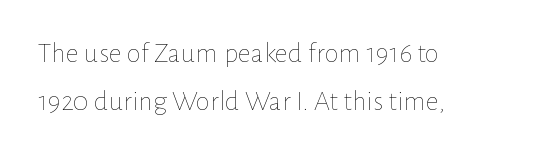
Posture: upright roman. Honestly, the letter spacing is just normal — you wouldn't notice it. A typesetter would call this leading conventional body-copy spacing. The typeface has the unassuming heft of standard copy or less. Clear beneath every line of the passage. Caption: multi-line text, flush left, ragged right.
